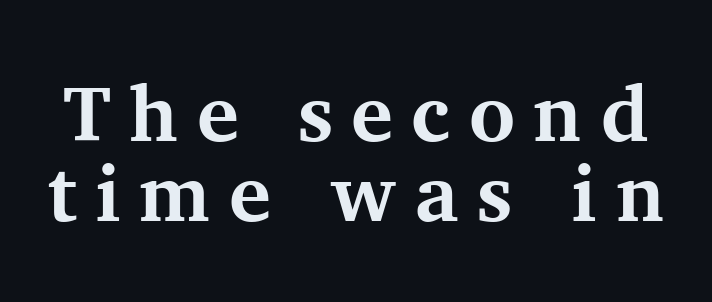
Each new line begins almost immediately beneath the previous one. Do the letters lean? They stand straight. Do the characters align in a grid? No, the font is proportional. The gaps between neighbouring characters are conspicuously large.
